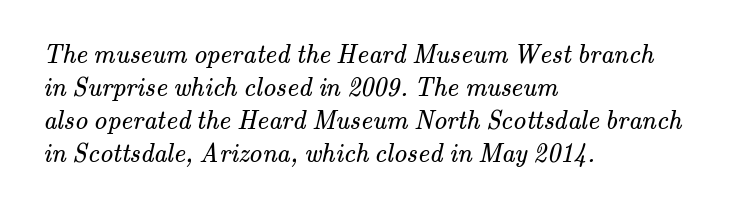
{"bold": "no", "underline": "no", "align": "left", "line_spacing": "normal", "line_spacing_ratio": 1.27, "letter_spacing": "normal", "letter_spacing_em": 0.0, "glyph_px": 26}
